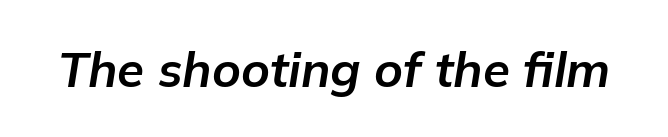
The image shows 49 px bold type, italic (leaning right); set normal letter spacing, not underlined; low stroke contrast and a medium x-height.
